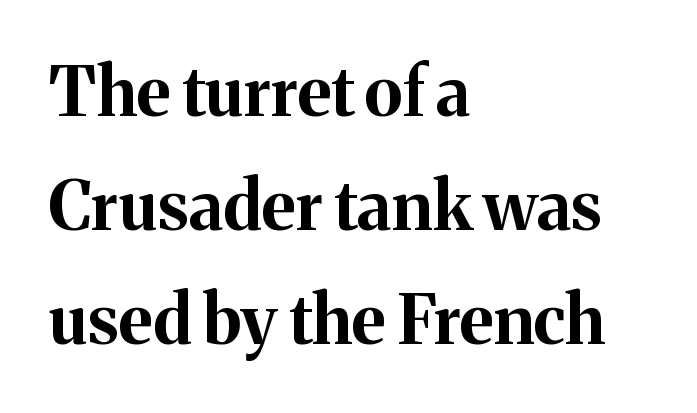
The image shows 68 px bold serif type, upright; set left-aligned, normal line spacing (1.68x), normal letter spacing, not underlined; medium stroke contrast and a medium x-height.
